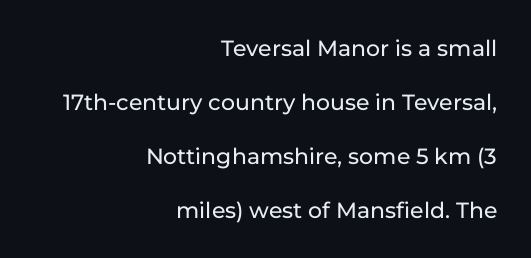
The image shows 22 px text type, upright; set right-aligned, loose line spacing (2.45x), normal letter spacing, not underlined.
